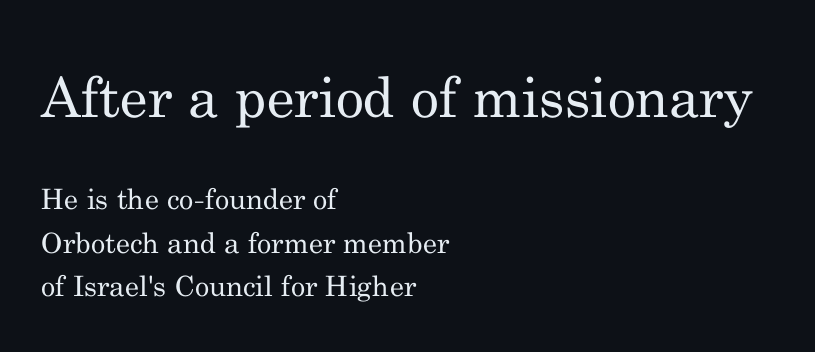
The rag falls on the right side of this text block. The area under the type is left untouched. A quiet, ordinary-to-light weight characterises the typeface. The type sits square on the baseline with zero lean.
